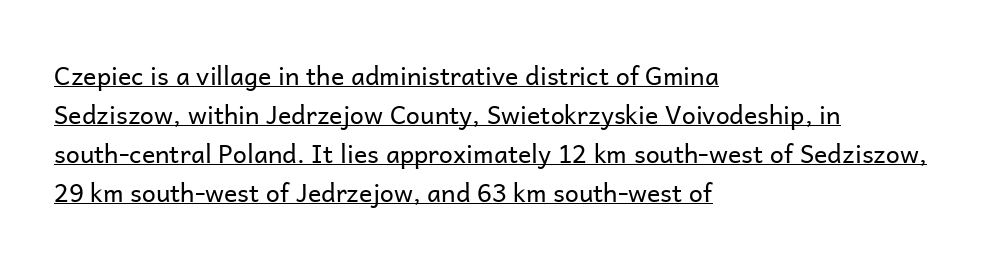
The image shows 25 px text type, upright; set left-aligned, normal line spacing (1.56x), normal letter spacing, underlined.
